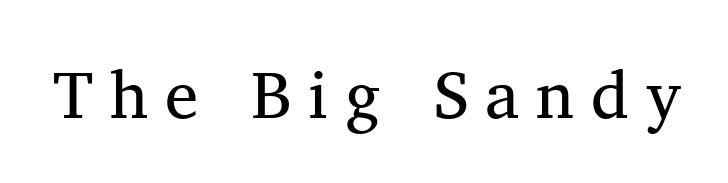
The image shows 67 px regular-weight serif type, upright; set unusually wide letter spacing (+0.25 em), not underlined; medium stroke contrast and a medium x-height.
